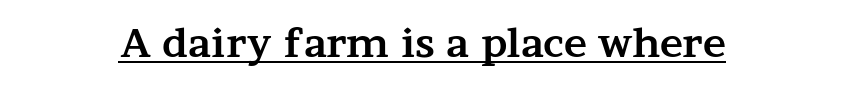
Every letter is thick-stroked: bold, no question. Each line of the rendering has a horizontal stroke beneath the glyphs. Letterform terminals end in serifs throughout the passage. The font's upright variant was chosen for this text. The line texture is even and compact thanks to regular tracking.
